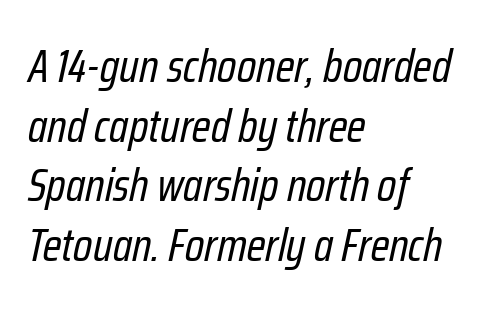
The glyphs look as if they've been sheared to an angle. Character widths vary here, with narrow letters taking less room than wide ones. Think standard paragraph weight, or any step lighter than that. Which margin do the lines hug? The left one — the right edge is uneven. Regular leading. The passage shown is not underscored anywhere.
